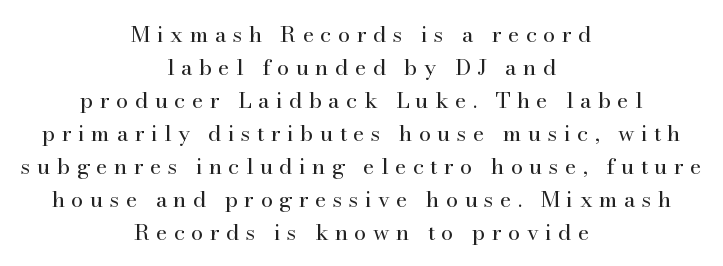
{"italic": "no", "bold": "no", "underline": "no", "align": "center", "line_spacing": "normal", "line_spacing_ratio": 1.5, "letter_spacing": "wide", "letter_spacing_em": 0.29, "glyph_px": 22}
